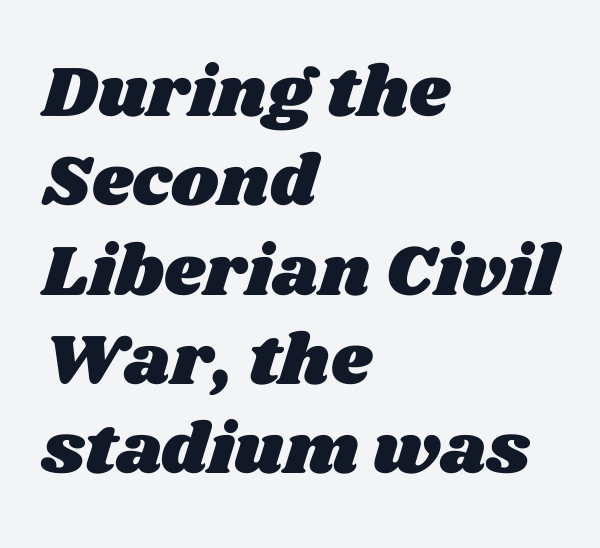
Q: Is the text underlined? A: No.
Q: How is the paragraph aligned? A: Left-aligned.
Q: Is the spacing between letters normal or unusually wide? A: Normal.
Q: Width (condensed, normal, or wide)? A: Wide.
Q: Stroke contrast? A: Medium.
Q: x-height? A: Large.
Q: Monospaced? A: No.
